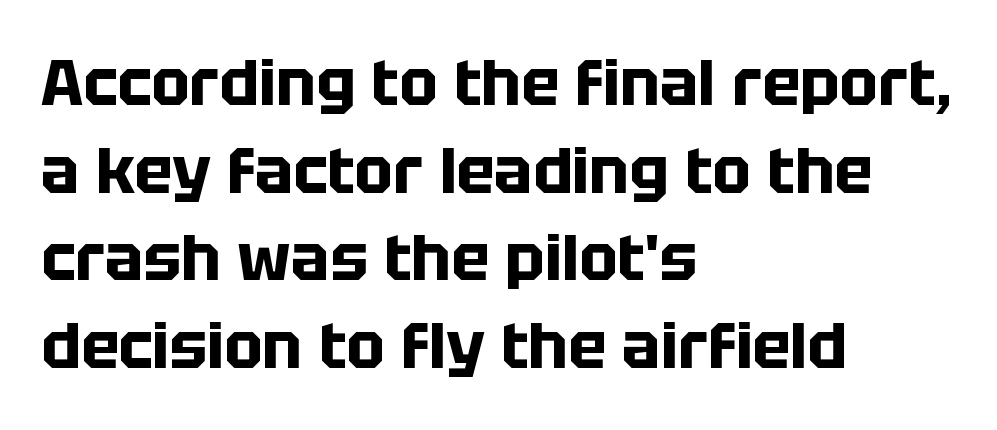
Q: Is the text bold? A: Yes.
Q: Is the text italic (slanted)? A: No, it is upright.
Q: Is the typeface a serif or a sans-serif typeface? A: Sans-serif.
Q: Is the text underlined? A: No.
Q: How is the paragraph aligned? A: Left-aligned.
Q: Is the spacing between letters normal or unusually wide? A: Normal.
Q: Is the spacing between lines tight, normal or loose? A: Normal.
Q: Width (condensed, normal, or wide)? A: Normal.
Q: Stroke contrast? A: Low.
Q: x-height? A: Large.
Q: Monospaced? A: No.
